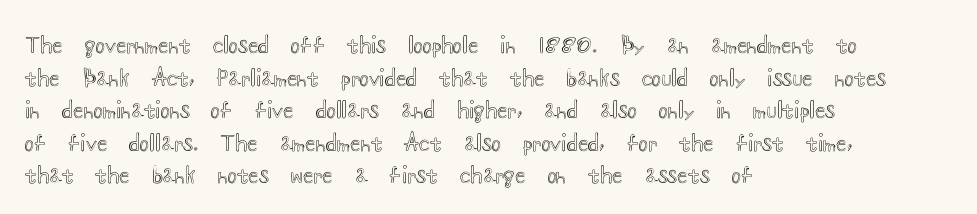
The image shows 22 px text type, upright; set left-aligned, normal line spacing (1.48x), normal letter spacing, not underlined.
